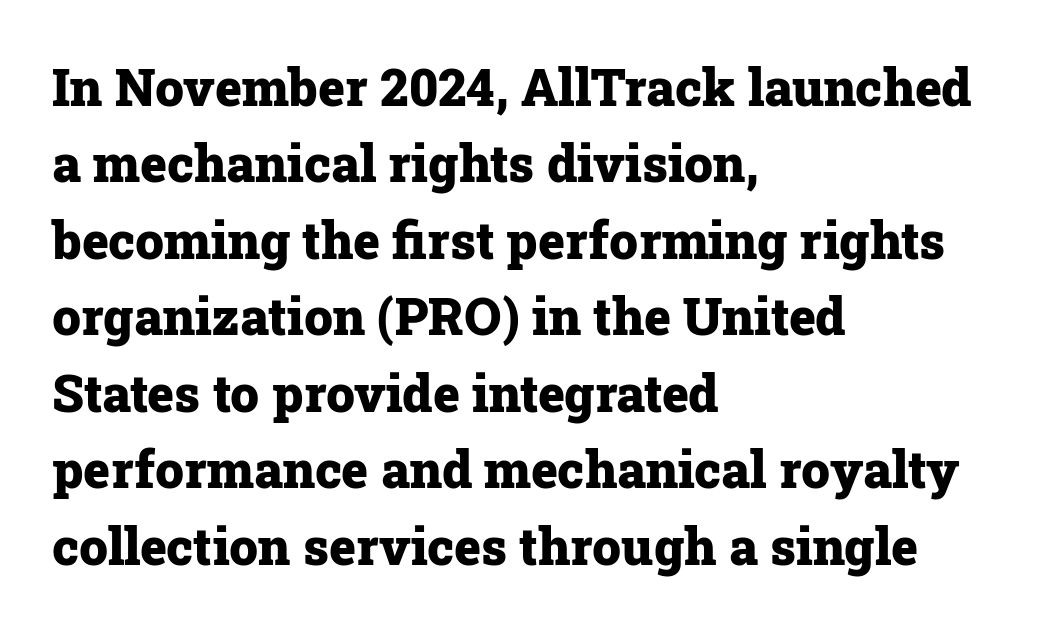
Q: Is the text bold? A: Yes.
Q: Is the text italic (slanted)? A: No, it is upright.
Q: Is the typeface a serif or a sans-serif typeface? A: Serif.
Q: Is the text underlined? A: No.
Q: How is the paragraph aligned? A: Left-aligned.
Q: Is the spacing between letters normal or unusually wide? A: Normal.
Q: Is the spacing between lines tight, normal or loose? A: Normal.
Q: Width (condensed, normal, or wide)? A: Normal.
Q: Stroke contrast? A: Low.
Q: x-height? A: Medium.
Q: Monospaced? A: No.
